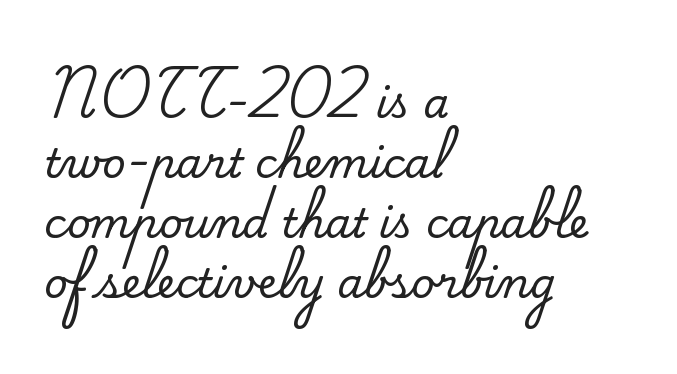
The image shows 41 px serif type; set left-aligned, normal line spacing (1.46x), normal letter spacing, not underlined; medium stroke contrast and a small x-height.
